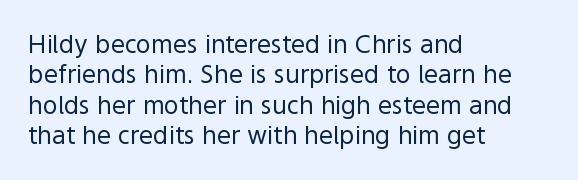
Nope, not italic — everything's standing straight. Only glyphs here, with clear space below each row. Leftover space on each line is placed entirely after the last word. The gaps between neighbouring characters are ordinary and unremarkable. A light-to-regular cut is what we see here.
